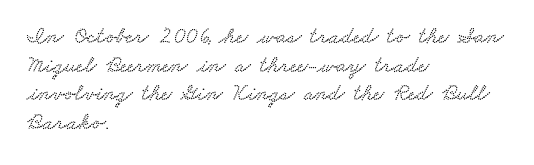
Q: Is the text underlined? A: No.
Q: How is the paragraph aligned? A: Left-aligned.
Q: Is the spacing between letters normal or unusually wide? A: Normal.
Q: Is the spacing between lines tight, normal or loose? A: Normal.
